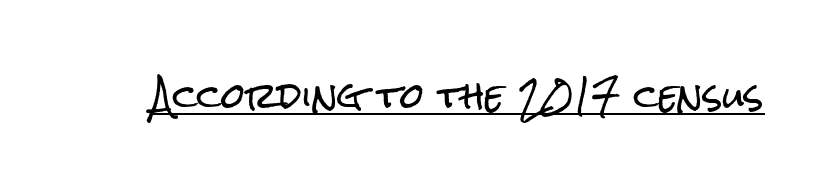
The image shows 34 px condensed sans-serif type, upright; set normal letter spacing, underlined; low stroke contrast and a medium x-height.
